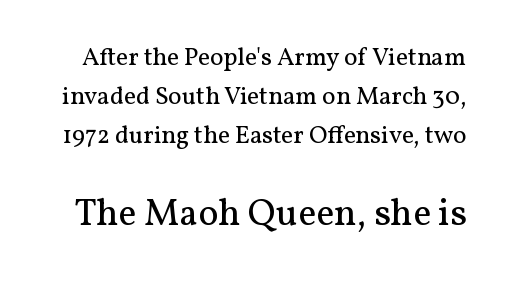
Q: Is the text bold? A: No.
Q: Is the text italic (slanted)? A: No, it is upright.
Q: Is the typeface a serif or a sans-serif typeface? A: Serif.
Q: Is the text underlined? A: No.
Q: Is the spacing between letters normal or unusually wide? A: Normal.
Q: Is the spacing between lines tight, normal or loose? A: Normal.
Q: Which block of text is set in a larger size, the first (top) or the second (bottom)? A: The second (bottom) one.
Q: Width (condensed, normal, or wide)? A: Normal.
Q: Stroke contrast? A: Medium.
Q: x-height? A: Medium.
Q: Monospaced? A: No.
